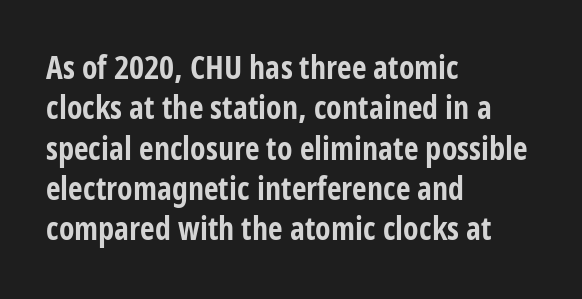
In terms of letterspacing, this is plain default setting. In terms of leading, this rendering sits right in the middle. Varying glyph widths throughout — classic text-font behaviour. A sans-serif font was chosen for this passage.
